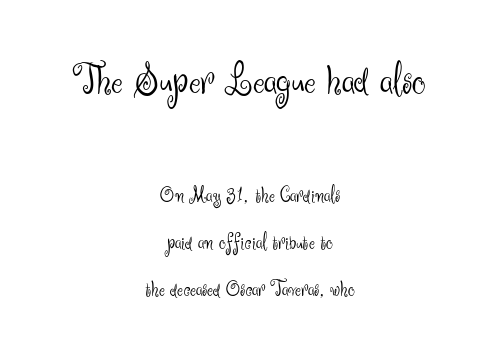
Q: Is the text bold? A: No.
Q: Is the text italic (slanted)? A: No, it is upright.
Q: Is the typeface a serif or a sans-serif typeface? A: Sans-serif.
Q: Is the text underlined? A: No.
Q: How is the paragraph aligned? A: Centered.
Q: Is the spacing between letters normal or unusually wide? A: Normal.
Q: Is the spacing between lines tight, normal or loose? A: Loose.
Q: Which block of text is set in a larger size, the first (top) or the second (bottom)? A: The first (top) one.
Q: Width (condensed, normal, or wide)? A: Normal.
Q: Stroke contrast? A: Medium.
Q: x-height? A: Small.
Q: Monospaced? A: No.
